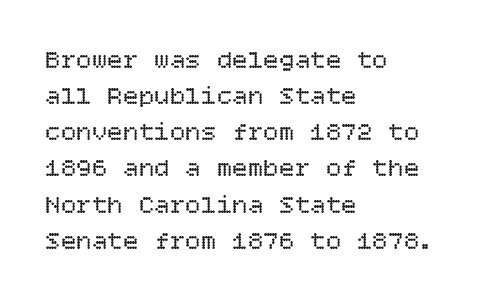
Teacher's note: observe the even left margin — that is flush-left alignment. Students, note that the glyphs here touch the page at normal intervals. Do the letters lean? They stand straight. Descenders hang freely into open space. Stem width sits at or under what a default text font uses.
